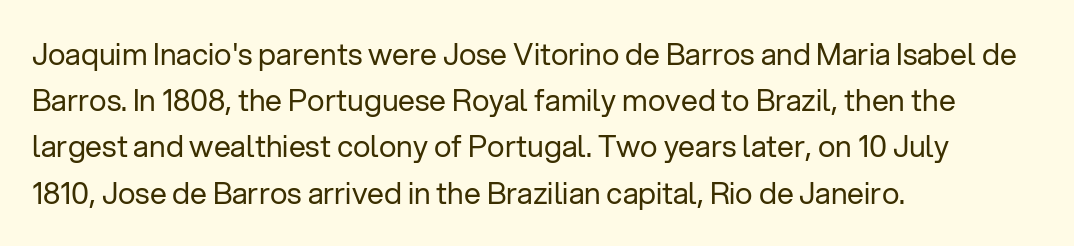
The image shows 30 px regular-weight sans-serif type, upright; set left-aligned, normal line spacing (1.54x), normal letter spacing, not underlined; low stroke contrast and a medium x-height.
